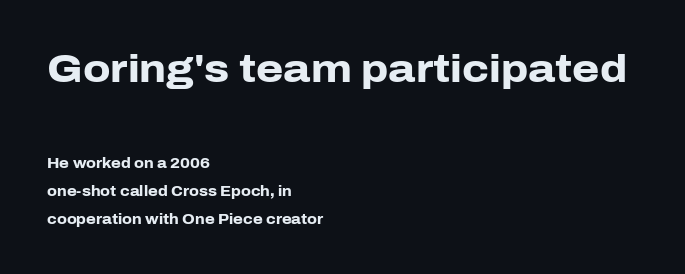
{"serif": "no", "italic": "no", "bold": "yes", "weight": "heavy", "width": "normal", "stroke_contrast": "low", "x_height": "medium", "monospaced": "no", "underline": "no", "align": "left", "line_spacing": "loose", "line_spacing_ratio": 1.98, "letter_spacing": "normal", "letter_spacing_em": 0.0, "larger_block": "first", "size_ratio": 2.79, "glyph_px": 39}
